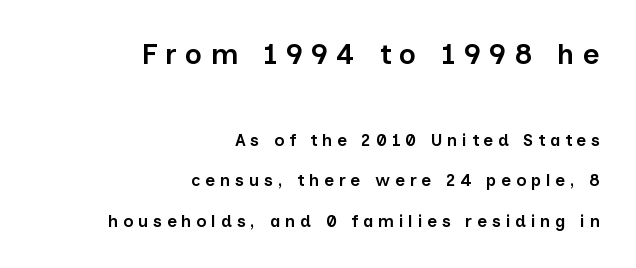
{"serif": "no", "italic": "no", "bold": "semi", "weight": "semibold", "width": "normal", "stroke_contrast": "low", "x_height": "medium", "monospaced": "no", "underline": "no", "align": "right", "line_spacing": "loose", "line_spacing_ratio": 2.39, "letter_spacing": "wide", "letter_spacing_em": 0.28, "larger_block": "first", "size_ratio": 1.71, "glyph_px": 29}
